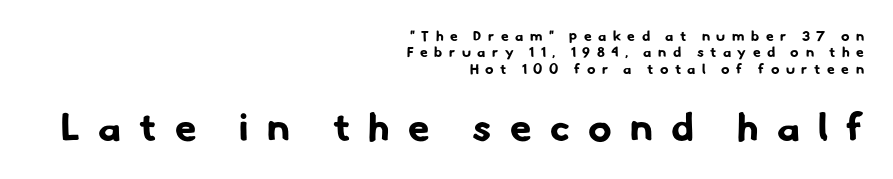
Q: Is the text bold? A: Yes.
Q: Is the typeface a serif or a sans-serif typeface? A: Sans-serif.
Q: Is the text underlined? A: No.
Q: How is the paragraph aligned? A: Right-aligned.
Q: Is the spacing between letters normal or unusually wide? A: Unusually wide.
Q: Which block of text is set in a larger size, the first (top) or the second (bottom)? A: The second (bottom) one.
Q: Width (condensed, normal, or wide)? A: Normal.
Q: Stroke contrast? A: Low.
Q: x-height? A: Small.
Q: Monospaced? A: No.
